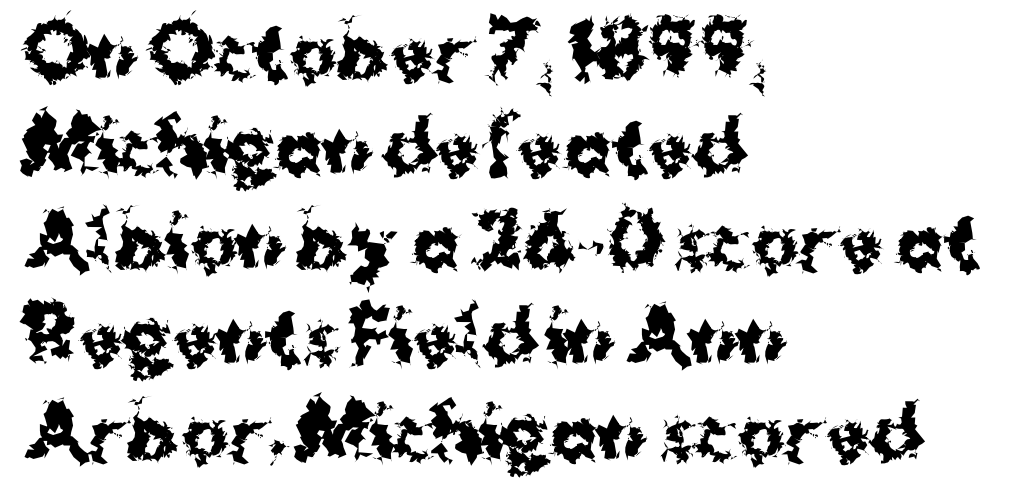
The image shows 71 px bold sans-serif type, upright; set left-aligned, normal line spacing (1.34x), normal letter spacing, not underlined; medium stroke contrast and a medium x-height.
